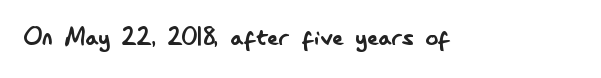
{"serif": "no", "italic": "no", "bold": "no", "weight": "regular", "width": "condensed", "stroke_contrast": "low", "x_height": "small", "monospaced": "no", "underline": "no", "letter_spacing": "normal", "letter_spacing_em": 0.0, "glyph_px": 31}
